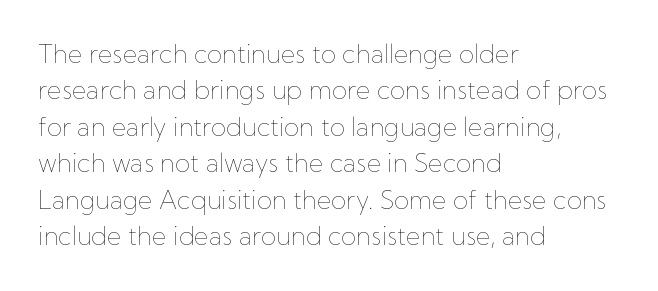
{"italic": "no", "bold": "no", "underline": "no", "align": "left", "line_spacing": "normal", "line_spacing_ratio": 1.46, "letter_spacing": "normal", "letter_spacing_em": 0.0, "glyph_px": 25}
